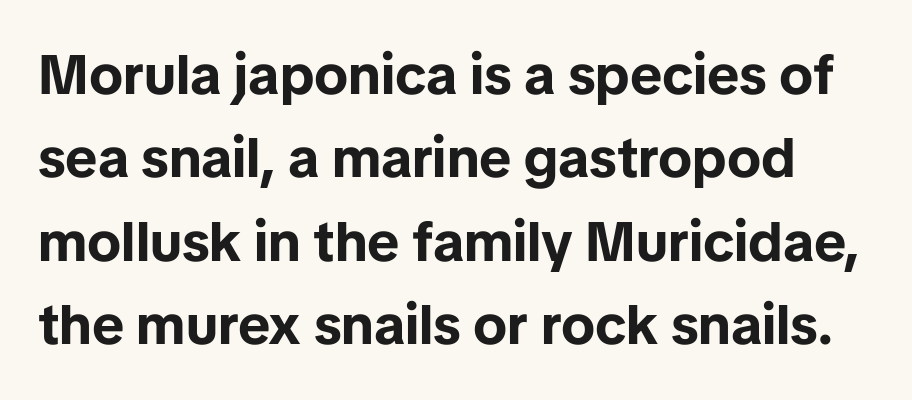
You can tell it's not italic because the verticals are truly vertical. The face used here is proportionally spaced, like ordinary book or web type. The letterforms sit shoulder to shoulder at normal distance. How would I describe the line gaps? Plain and ordinary. The typeface chosen for these lines omits serifs.
